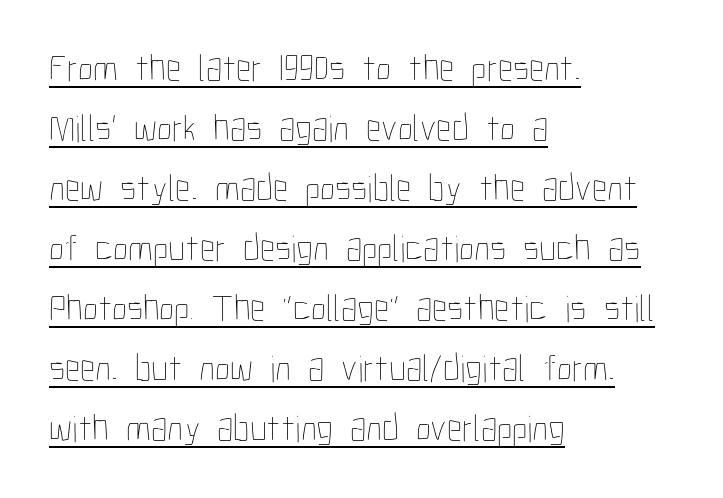
The image shows 38 px thin, condensed type, upright; set left-aligned, normal line spacing (1.58x), normal letter spacing, underlined; low stroke contrast and a medium x-height.
